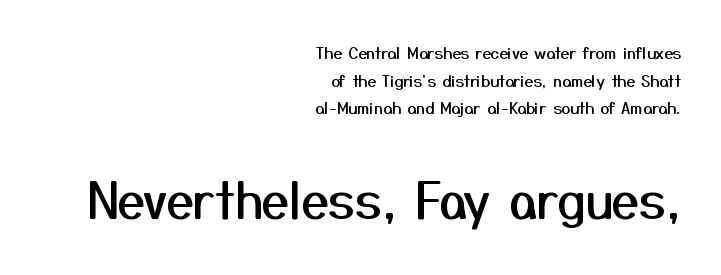
Q: Is the text italic (slanted)? A: No, it is upright.
Q: Is the typeface a serif or a sans-serif typeface? A: Sans-serif.
Q: Is the text underlined? A: No.
Q: How is the paragraph aligned? A: Right-aligned.
Q: Is the spacing between letters normal or unusually wide? A: Normal.
Q: Which block of text is set in a larger size, the first (top) or the second (bottom)? A: The second (bottom) one.
Q: Width (condensed, normal, or wide)? A: Normal.
Q: Stroke contrast? A: Medium.
Q: x-height? A: Medium.
Q: Monospaced? A: No.
